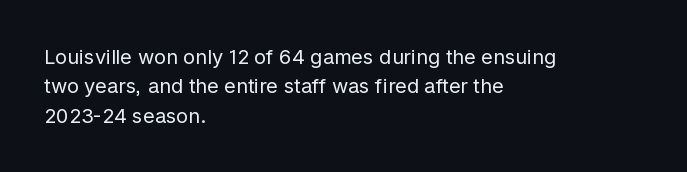
{"italic": "no", "bold": "no", "underline": "no", "align": "left", "line_spacing": "normal", "line_spacing_ratio": 1.47, "letter_spacing": "normal", "letter_spacing_em": 0.0, "glyph_px": 20}
